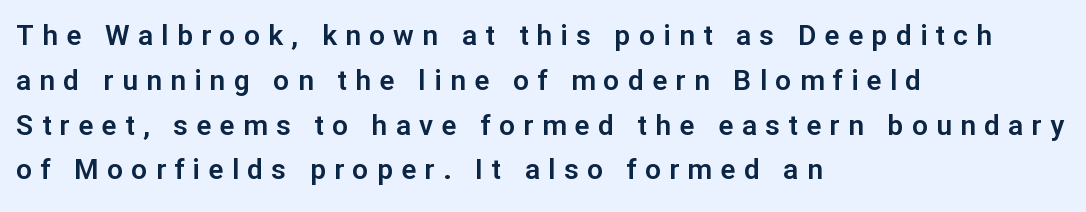
Q: Is the text italic (slanted)? A: No, it is upright.
Q: Is the typeface a serif or a sans-serif typeface? A: Sans-serif.
Q: Is the text underlined? A: No.
Q: How is the paragraph aligned? A: Left-aligned.
Q: Is the spacing between letters normal or unusually wide? A: Unusually wide.
Q: Is the spacing between lines tight, normal or loose? A: Normal.
Q: Width (condensed, normal, or wide)? A: Normal.
Q: Stroke contrast? A: Low.
Q: x-height? A: Medium.
Q: Monospaced? A: No.
